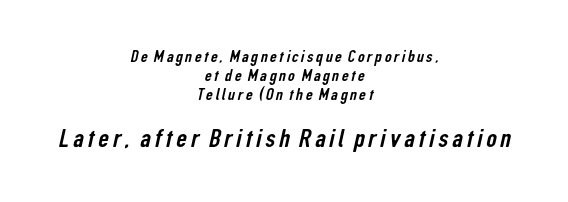
The passage shown begins with its smaller block and ends with its larger one. The passage shown is not underscored anywhere. The rag falls on both sides of this text block equally. If you measured baseline to baseline, you'd find a short distance.
